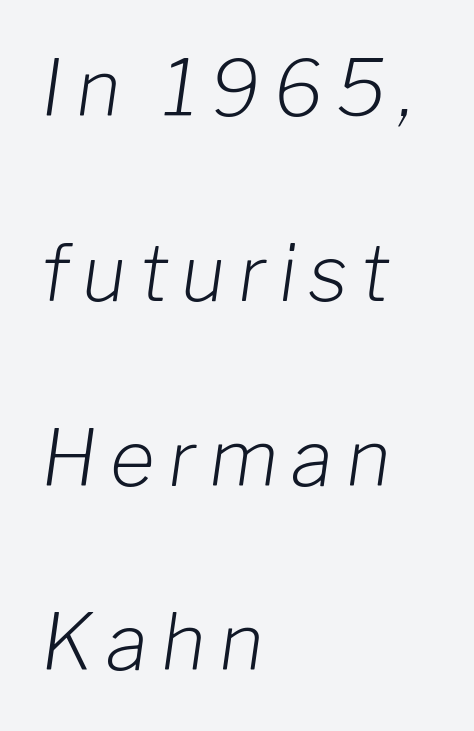
Which margin do the lines hug? The left one — the right edge is uneven. Each letter keeps its own natural width here, so spacing adapts to shape. Interline gaps are noticeably wide in this sample. The strokes carry an ordinary text weight at most. The space directly below the letters is spotless. The passage shown leans; its letterforms are oblique.
